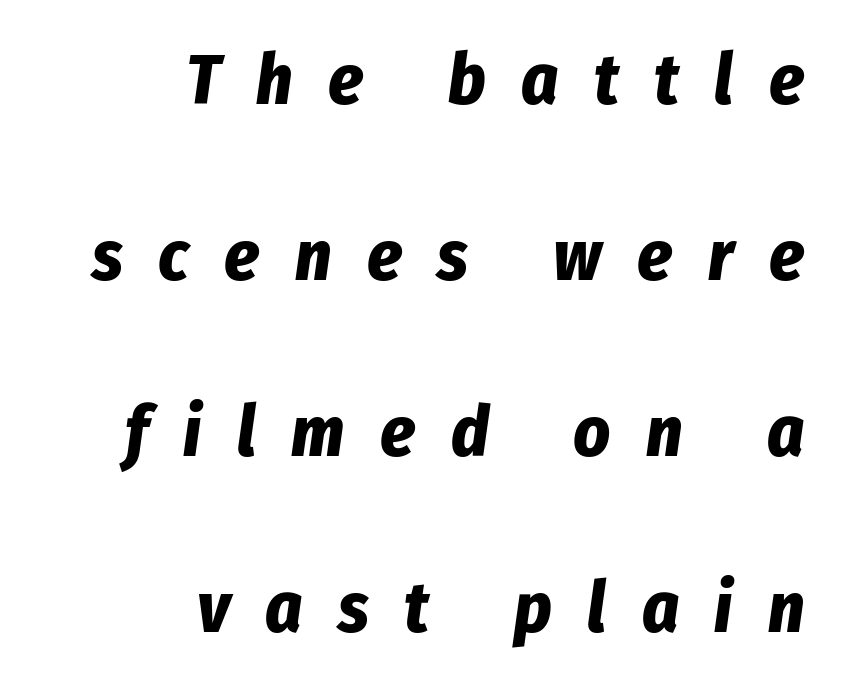
In terms of weight, the rendering is a true, heavy bold. This is oblique type, the kind used for emphasis or titles. The rendering uses natural spacing where letterforms have individual widths. The paragraph shown leans on its right margin. A typesetter would call this heavily tracked-out type.
